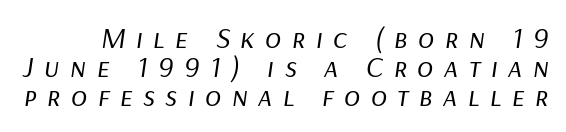
Here the glyphs are tracked loosely, breaking word shapes into spaced letters. This sample has the flowing, uneven cadence of proportional lettering. One glance says dense: line gaps are narrower than usual. This is not heavy type; no bold has been used. The gap between lines stays unmarked.
